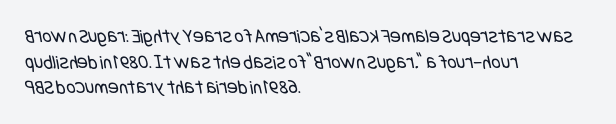
The image shows 20 px text type; set left-aligned, normal line spacing (1.28x), normal letter spacing, not underlined.
